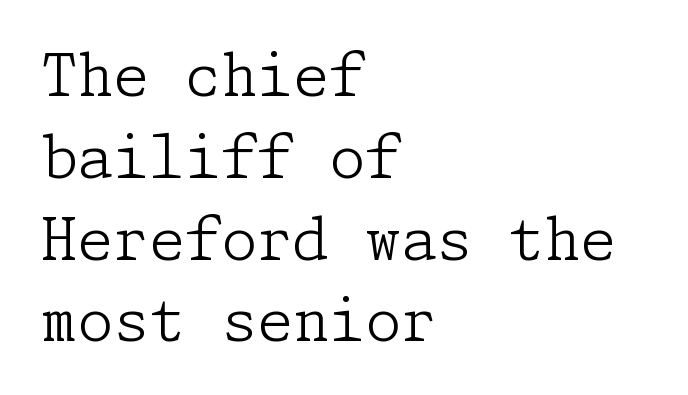
{"serif": "yes", "italic": "no", "bold": "no", "weight": "light", "width": "normal", "stroke_contrast": "low", "x_height": "medium", "underline": "no", "align": "left", "line_spacing": "normal", "line_spacing_ratio": 1.41, "letter_spacing": "normal", "letter_spacing_em": 0.0, "glyph_px": 58}
